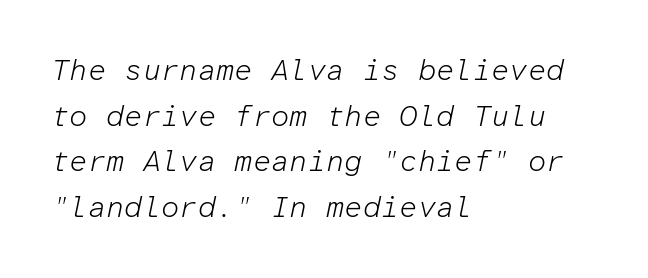
The image shows 29 px light type, italic (leaning right), monospaced; set left-aligned, normal line spacing (1.57x), normal letter spacing, not underlined; low stroke contrast and a medium x-height.
